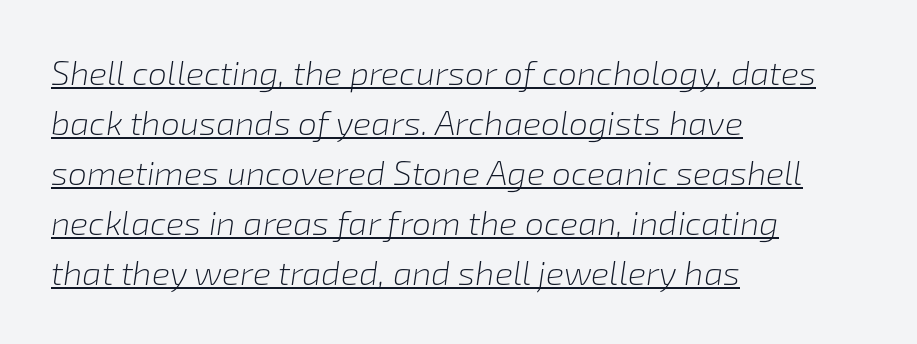
Observe the lean: these are italic letterforms. Honestly, the row spacing looks completely unremarkable. Is this a fixed-width face? No — the glyphs have proportional, varying widths. Glyph-to-glyph distance matches everyday printed text.
